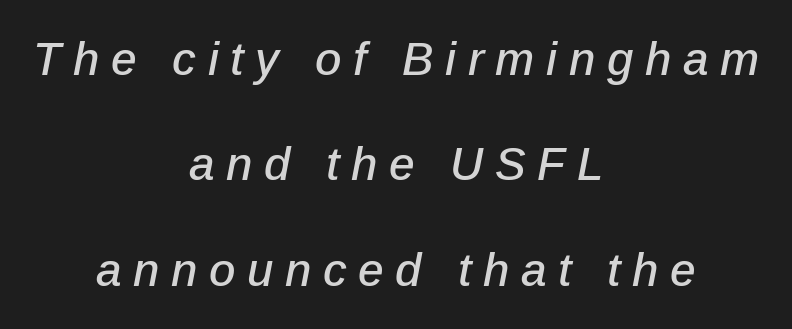
The image shows 46 px text type, italic (leaning right); set centered, loose line spacing (2.29x), unusually wide letter spacing (+0.25 em), not underlined; low stroke contrast and a medium x-height.
